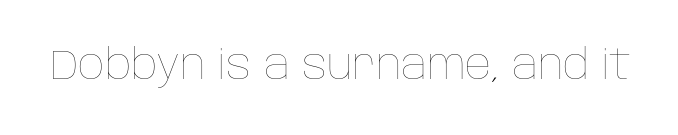
{"italic": "no", "bold": "no", "weight": "thin", "width": "normal", "stroke_contrast": "low", "x_height": "large", "monospaced": "no", "underline": "no", "letter_spacing": "normal", "letter_spacing_em": 0.0, "glyph_px": 41}
